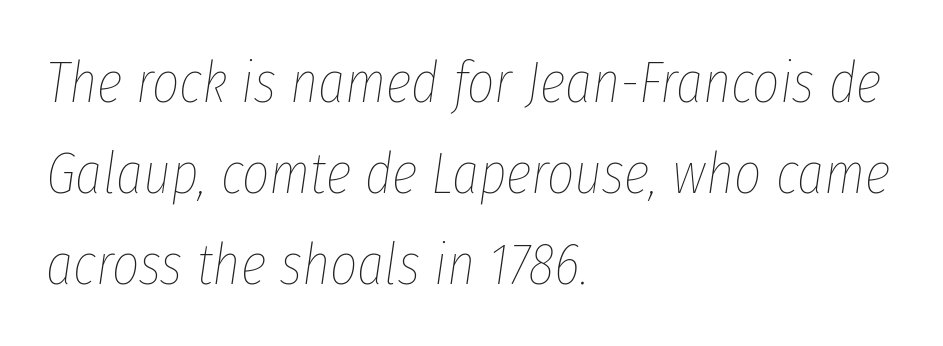
The image shows 59 px thin, condensed type, italic (leaning right); set left-aligned, normal line spacing (1.54x), normal letter spacing, not underlined; low stroke contrast and a medium x-height.
